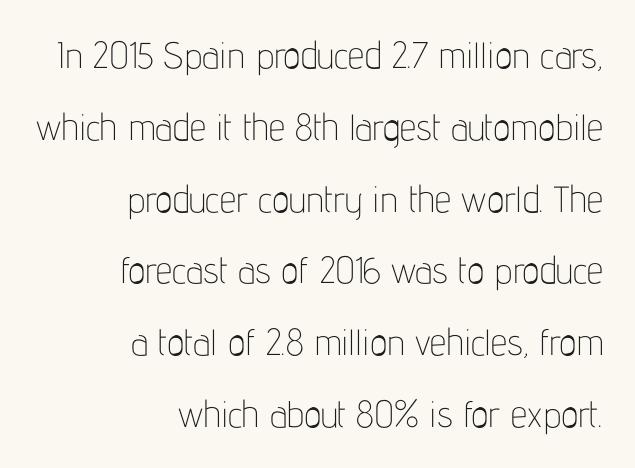
The image shows 37 px thin, condensed sans-serif type, upright; set right-aligned, loose line spacing (1.94x), normal letter spacing, not underlined; low stroke contrast and a medium x-height.
